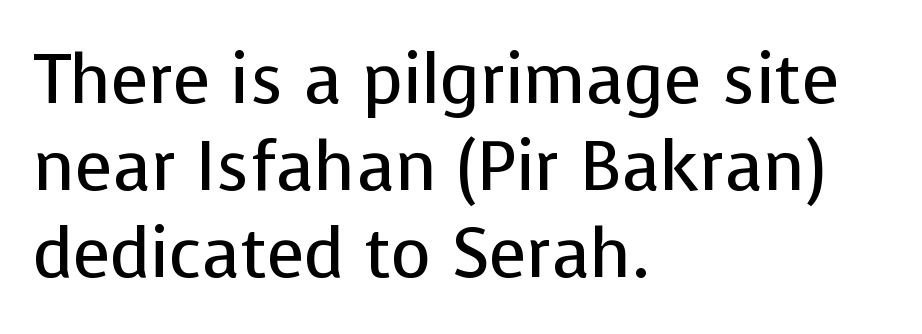
{"serif": "no", "italic": "no", "bold": "no", "weight": "regular", "width": "normal", "stroke_contrast": "low", "x_height": "medium", "monospaced": "no", "underline": "no", "align": "left", "line_spacing": "normal", "line_spacing_ratio": 1.26, "letter_spacing": "normal", "letter_spacing_em": 0.0, "glyph_px": 69}
